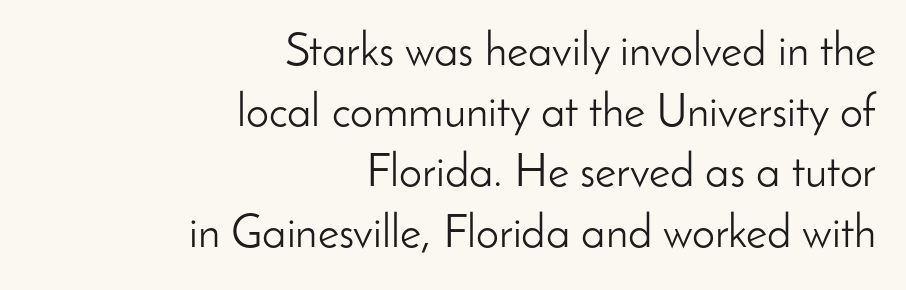
Q: Is the text bold? A: No.
Q: Is the text italic (slanted)? A: No, it is upright.
Q: Is the typeface a serif or a sans-serif typeface? A: Sans-serif.
Q: Is the text underlined? A: No.
Q: How is the paragraph aligned? A: Right-aligned.
Q: Is the spacing between letters normal or unusually wide? A: Normal.
Q: Is the spacing between lines tight, normal or loose? A: Normal.
Q: Width (condensed, normal, or wide)? A: Normal.
Q: Stroke contrast? A: Low.
Q: x-height? A: Small.
Q: Monospaced? A: No.
